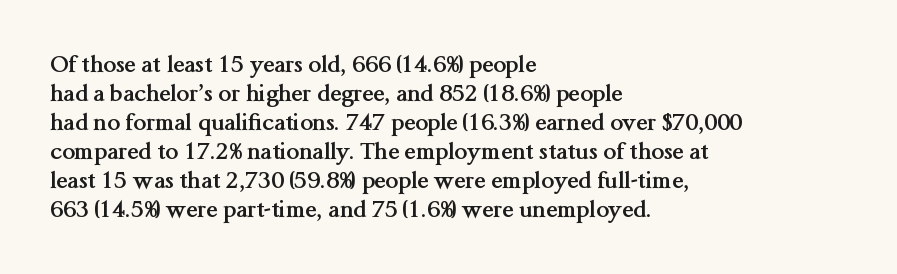
The image shows 23 px bold type, upright; set left-aligned, normal line spacing (1.26x), normal letter spacing, not underlined.
